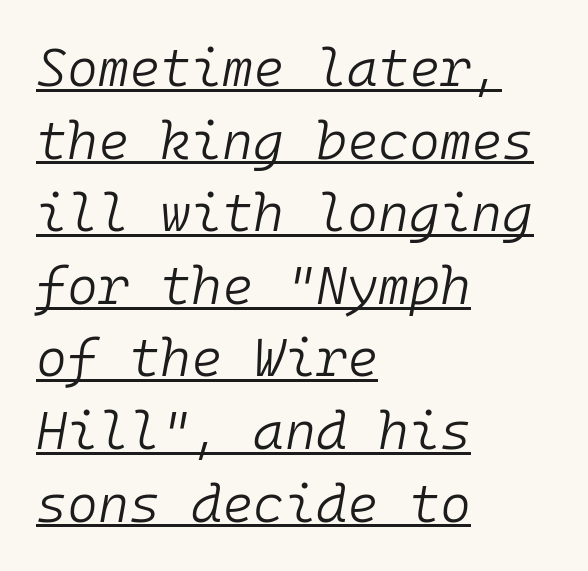
The glyphs look as if they've been sheared to an angle. What decoration does the sample have? An underline. The font is comparable to plain body text, perhaps lighter. The typesetter chose a ragged-right arrangement here. Is this a fixed-width face? Yes — each glyph sits in an identical cell. Vertically, the passage feels balanced, rows spaced as you'd expect.
